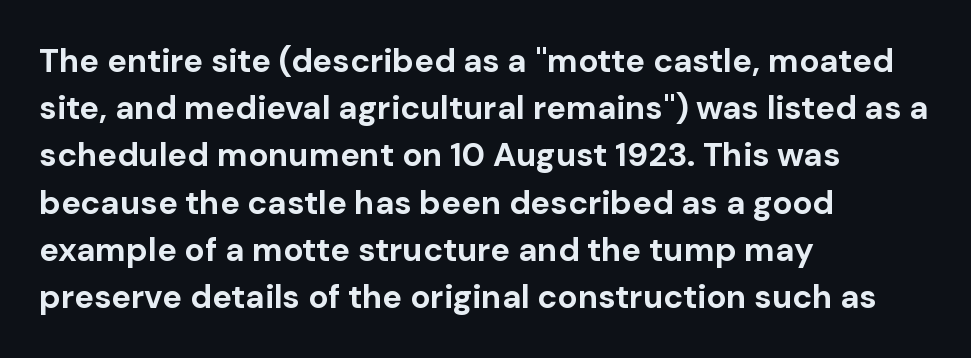
The ragged edge is on the right, which tells us the setting is flush left. Check under the words: just untouched page. Typesetter's note: full bold, strokes at maximum text heaviness. The tracking reads as untouched default to a designer's eye. Rows of type keep a routine distance in the vertical direction. Serifs: no, the terminals of the letterforms are clean.
